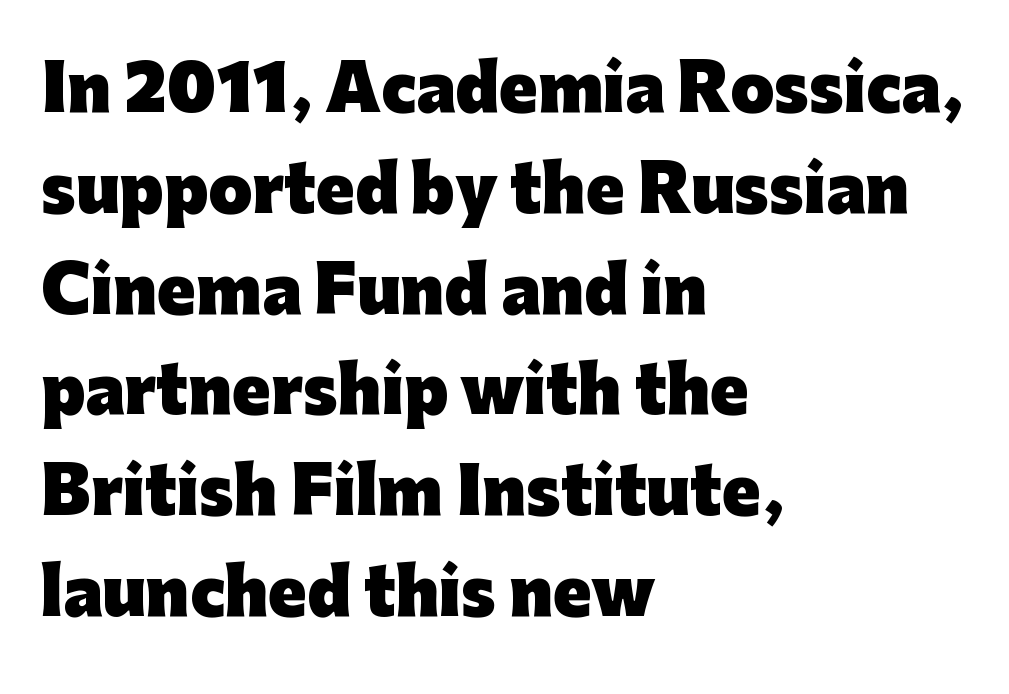
This block has exactly the height ordinary leading produces. Unmarked baselines from the first word to the last. Where is the straight margin? On the left. Ordinary non-slanted type is in use.
